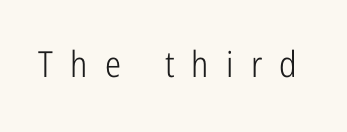
A roman cut, with each character standing at attention. You could only call the tracking loose — the letters float apart. Just letters on the line, the space beneath them empty. The letters advance in unequal steps, a hallmark of proportional type. You can tell from the bare stems that sans-serif type was used. No letter is thick-stroked: the sample isn't bold.
